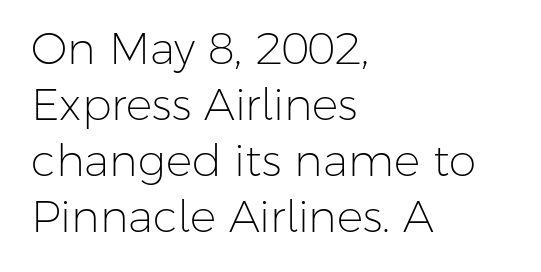
{"serif": "no", "italic": "no", "bold": "no", "weight": "light", "width": "normal", "stroke_contrast": "low", "x_height": "medium", "monospaced": "no", "underline": "no", "align": "left", "line_spacing": "normal", "line_spacing_ratio": 1.27, "letter_spacing": "normal", "letter_spacing_em": 0.0, "glyph_px": 44}
